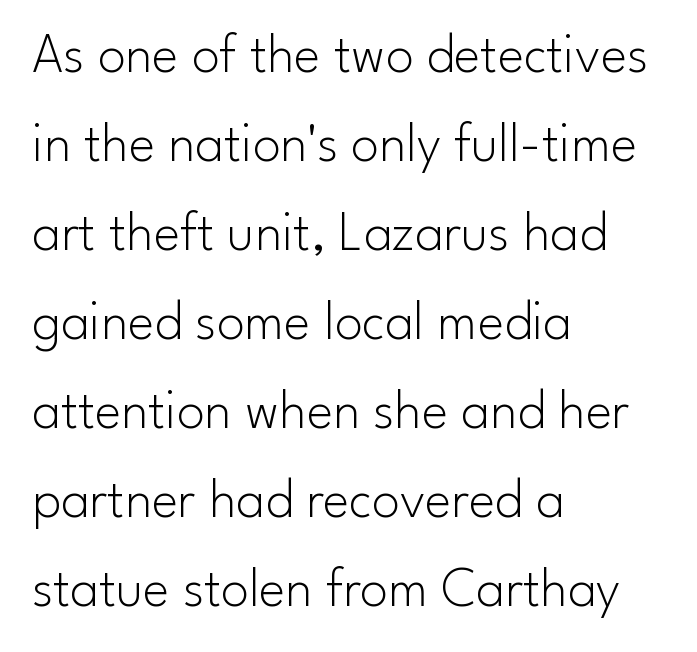
The image shows 56 px light sans-serif type, upright; set left-aligned, normal line spacing (1.59x), normal letter spacing, not underlined; low stroke contrast and a small x-height.
